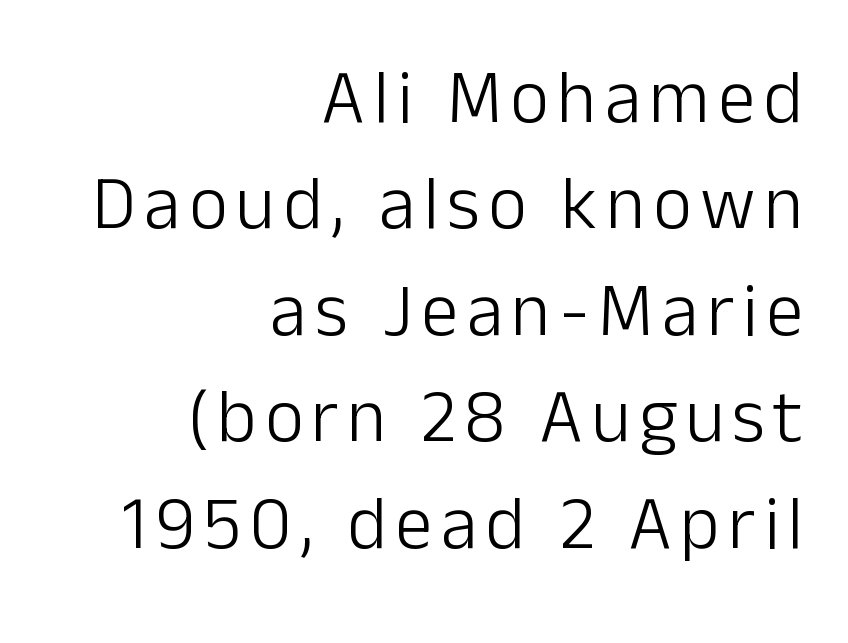
The image shows 75 px light sans-serif type, upright; set right-aligned, normal line spacing (1.42x), not underlined; low stroke contrast and a medium x-height.
